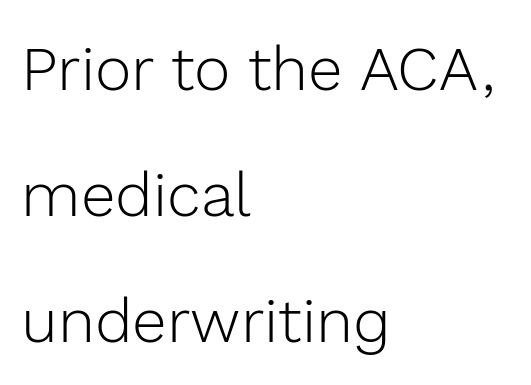
In terms of letterform style, serifs are entirely absent. The letterforms sit at book weight or below. When letters stand straight like this, we call the style roman or upright. Letters rest on an invisible, unmarked baseline.
